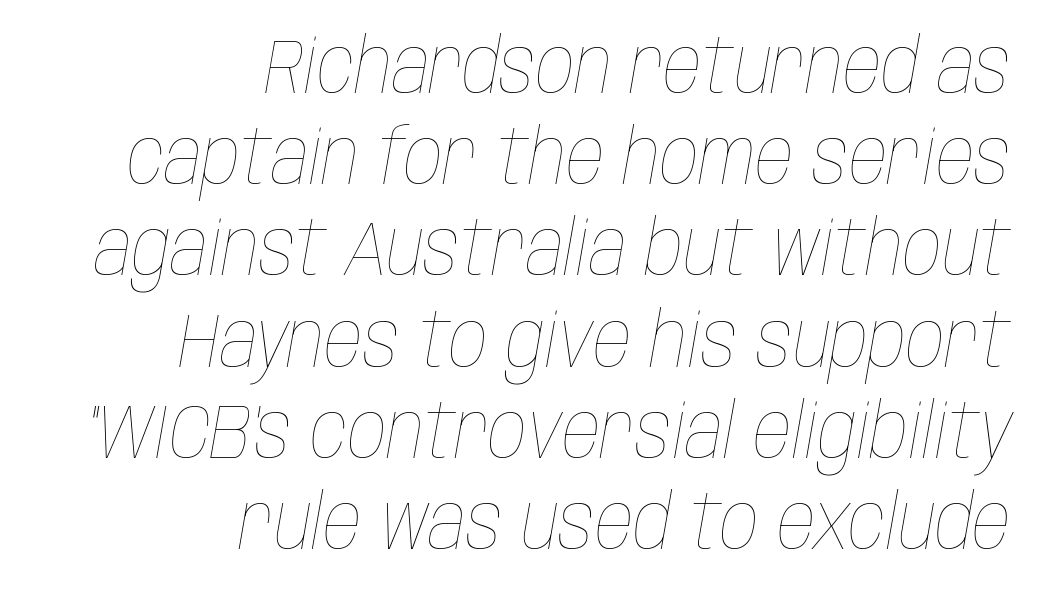
The image shows 76 px thin, condensed type, italic (leaning right); set right-aligned, line spacing 1.2x, normal letter spacing, not underlined; low stroke contrast and a large x-height.
